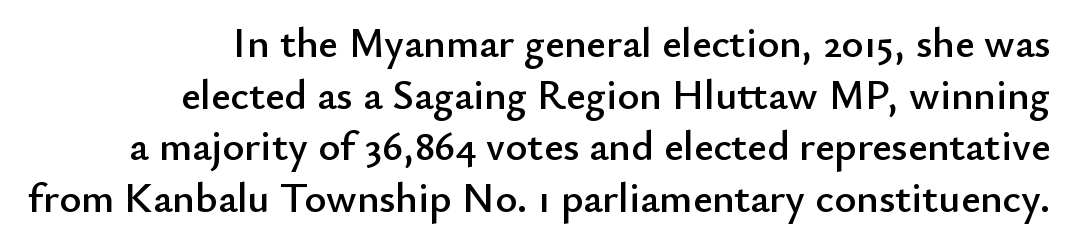
Letterform terminals end flat and unadorned throughout the passage. The lines are quadded right. Do the letters lean? They stand straight. Nobody touched the tracking dial on this one. Descenders hang freely into open space.
